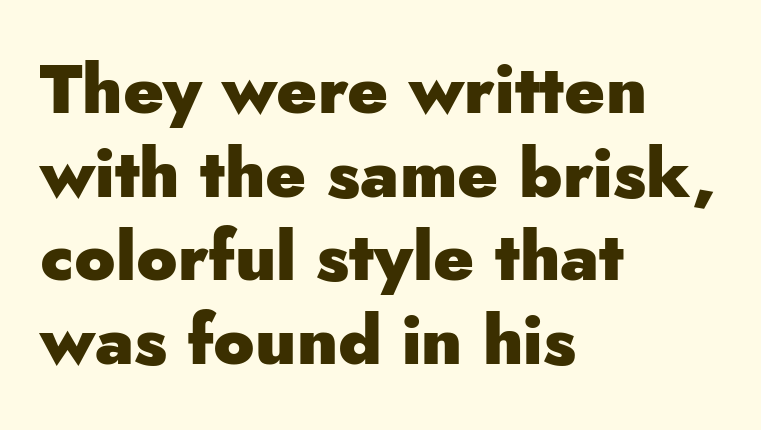
The image shows 68 px heavy sans-serif type, upright; set left-aligned, line spacing 1.23x, normal letter spacing, not underlined; low stroke contrast and a small x-height.
